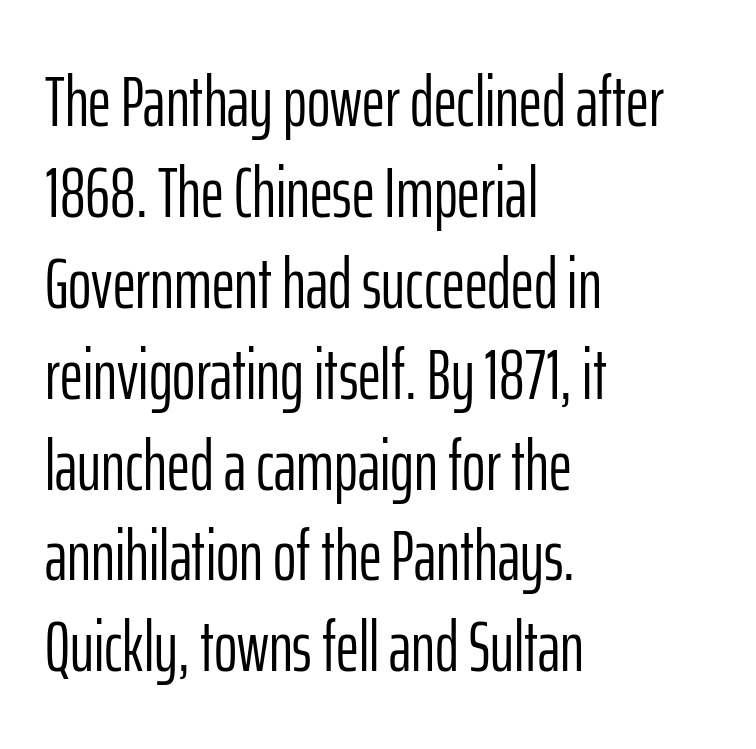
Q: Is the text bold? A: No.
Q: Is the text italic (slanted)? A: No, it is upright.
Q: Is the typeface a serif or a sans-serif typeface? A: Sans-serif.
Q: Is the text underlined? A: No.
Q: How is the paragraph aligned? A: Left-aligned.
Q: Is the spacing between letters normal or unusually wide? A: Normal.
Q: Is the spacing between lines tight, normal or loose? A: Normal.
Q: Width (condensed, normal, or wide)? A: Condensed.
Q: Stroke contrast? A: Low.
Q: x-height? A: Medium.
Q: Monospaced? A: No.
